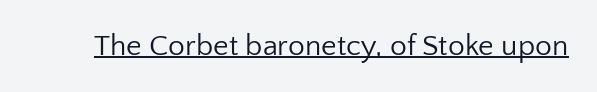
{"serif": "no", "italic": "no", "bold": "no", "weight": "regular", "width": "normal", "stroke_contrast": "low", "x_height": "medium", "monospaced": "no", "underline": "yes", "letter_spacing": "normal", "letter_spacing_em": 0.0, "glyph_px": 30}
